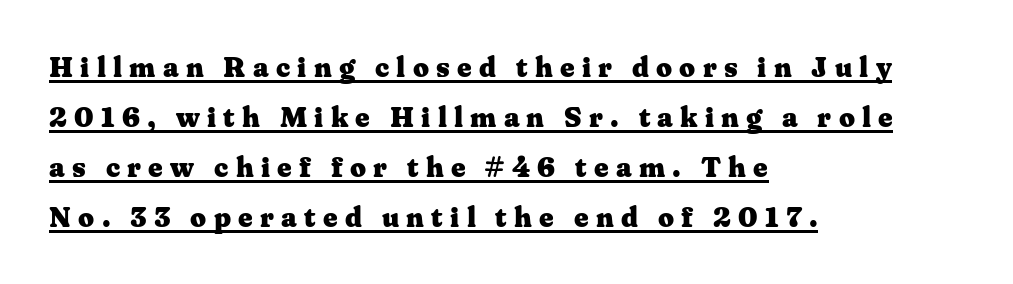
{"serif": "yes", "italic": "no", "bold": "yes", "weight": "heavy", "width": "wide", "stroke_contrast": "medium", "x_height": "medium", "monospaced": "no", "underline": "yes", "align": "left", "line_spacing_ratio": 1.78, "letter_spacing": "wide", "letter_spacing_em": 0.26, "glyph_px": 28}
